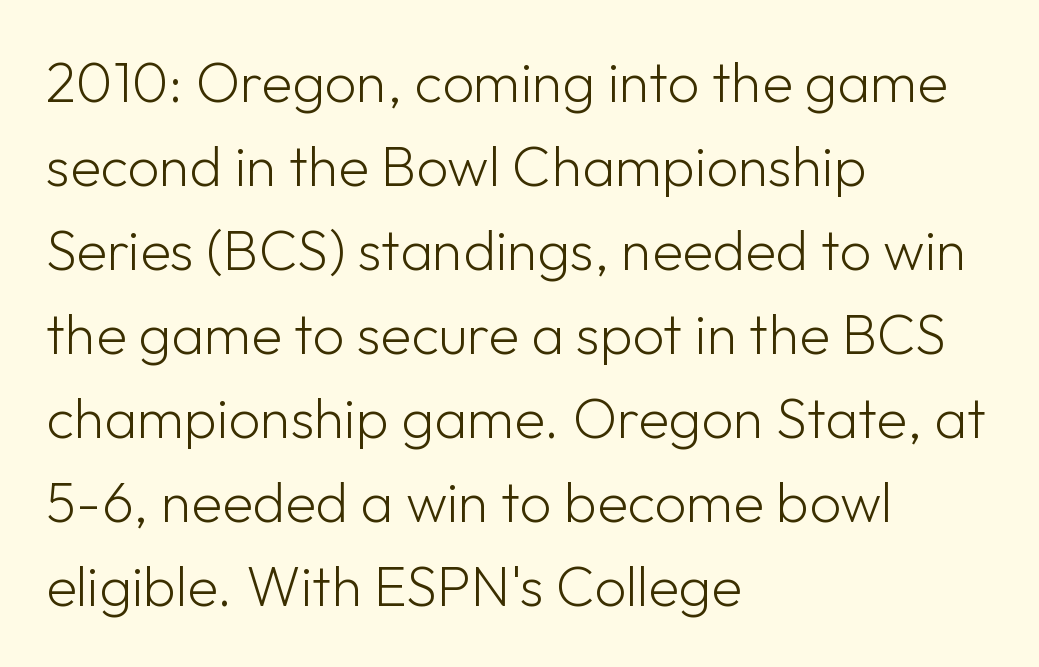
Q: Is the text bold? A: No.
Q: Is the text italic (slanted)? A: No, it is upright.
Q: Is the typeface a serif or a sans-serif typeface? A: Sans-serif.
Q: Is the text underlined? A: No.
Q: How is the paragraph aligned? A: Left-aligned.
Q: Is the spacing between letters normal or unusually wide? A: Normal.
Q: Is the spacing between lines tight, normal or loose? A: Normal.
Q: Width (condensed, normal, or wide)? A: Normal.
Q: Stroke contrast? A: Low.
Q: x-height? A: Medium.
Q: Monospaced? A: No.
